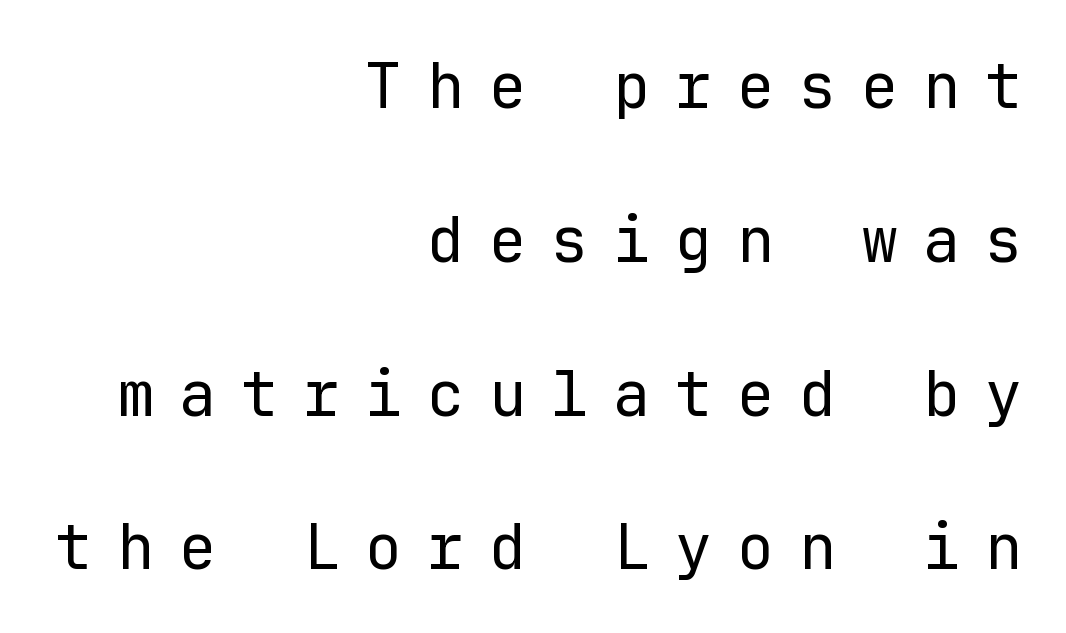
Q: Is the text bold? A: No.
Q: Is the text italic (slanted)? A: No, it is upright.
Q: Is the typeface a serif or a sans-serif typeface? A: Sans-serif.
Q: Is the text underlined? A: No.
Q: How is the paragraph aligned? A: Right-aligned.
Q: Is the spacing between letters normal or unusually wide? A: Unusually wide.
Q: Is the spacing between lines tight, normal or loose? A: Loose.
Q: Width (condensed, normal, or wide)? A: Normal.
Q: Stroke contrast? A: Low.
Q: x-height? A: Medium.
Q: Monospaced? A: Yes.
